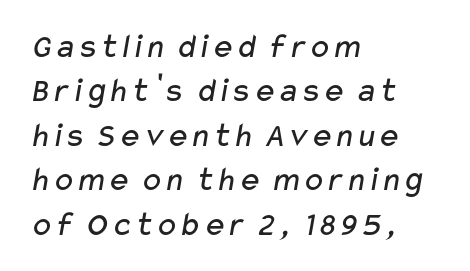
The image shows 35 px regular-weight, wide sans-serif type; set left-aligned, normal line spacing (1.27x), normal letter spacing, not underlined; low stroke contrast and a medium x-height.
